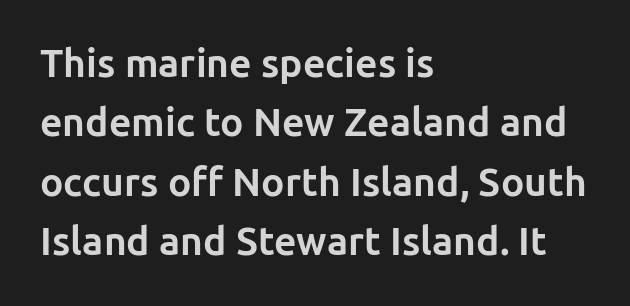
Q: Is the text bold? A: Yes.
Q: Is the text italic (slanted)? A: No, it is upright.
Q: Is the typeface a serif or a sans-serif typeface? A: Sans-serif.
Q: Is the text underlined? A: No.
Q: How is the paragraph aligned? A: Left-aligned.
Q: Is the spacing between letters normal or unusually wide? A: Normal.
Q: Is the spacing between lines tight, normal or loose? A: Normal.
Q: Width (condensed, normal, or wide)? A: Normal.
Q: Stroke contrast? A: Low.
Q: x-height? A: Medium.
Q: Monospaced? A: No.
